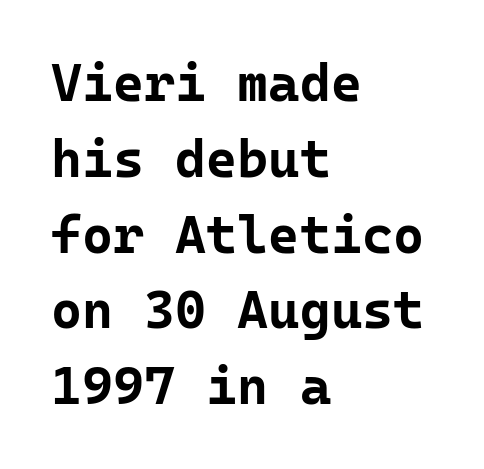
Note: no serifs on the glyphs. This sample is left-justified, so line endings fall wherever the words run out. Look at the tracking — it's just the regular setting, nothing added. Each row of text sits above clean, open space. The letters stand straight up with perfectly vertical stems.
